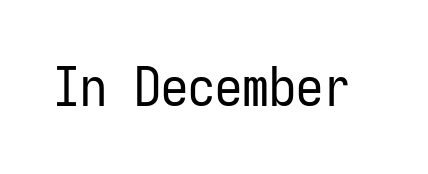
The image shows 54 px regular-weight, condensed sans-serif type, upright, monospaced; set normal letter spacing, not underlined; low stroke contrast and a medium x-height.
